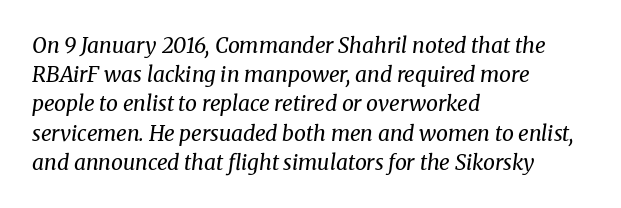
Unmarked baselines from the first word to the last. Vertical stems look standard width or narrower in stroke. Horizontally, the lines are justified to the leading edge only. Tracking here is standard; glyphs follow each other at the usual distance. Compared with ordinary roman type, these characters are visibly tilted.
